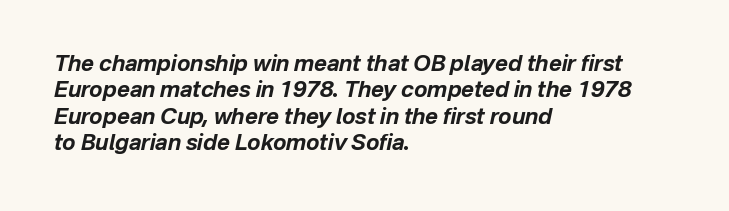
The image shows 22 px bold type, italic (leaning right); set left-aligned, line spacing 1.2x, normal letter spacing, not underlined.
